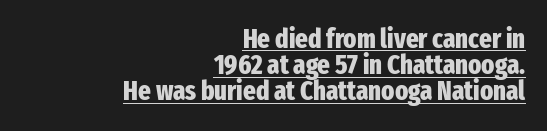
You could call the tracking neutral — neither tight nor loose. Strokes here are thick enough to call this a true bold. Looks like someone drew a line under every word here. The compositor pushed each line to the right boundary.
